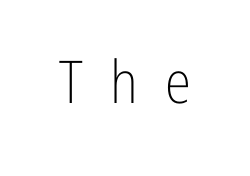
{"serif": "no", "italic": "no", "bold": "no", "weight": "light", "width": "condensed", "stroke_contrast": "low", "x_height": "medium", "monospaced": "no", "underline": "no", "letter_spacing": "wide", "letter_spacing_em": 0.46, "glyph_px": 59}
